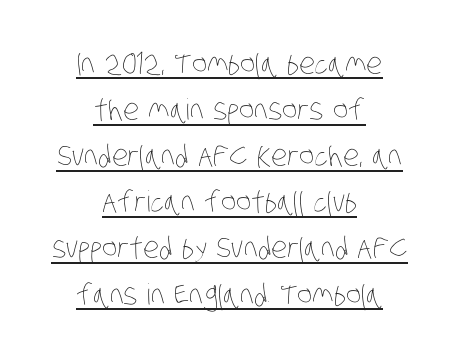
{"bold": "no", "weight": "thin", "width": "condensed", "stroke_contrast": "low", "x_height": "large", "monospaced": "no", "underline": "yes", "align": "center", "line_spacing": "normal", "line_spacing_ratio": 1.59, "letter_spacing": "normal", "letter_spacing_em": 0.0, "glyph_px": 29}
